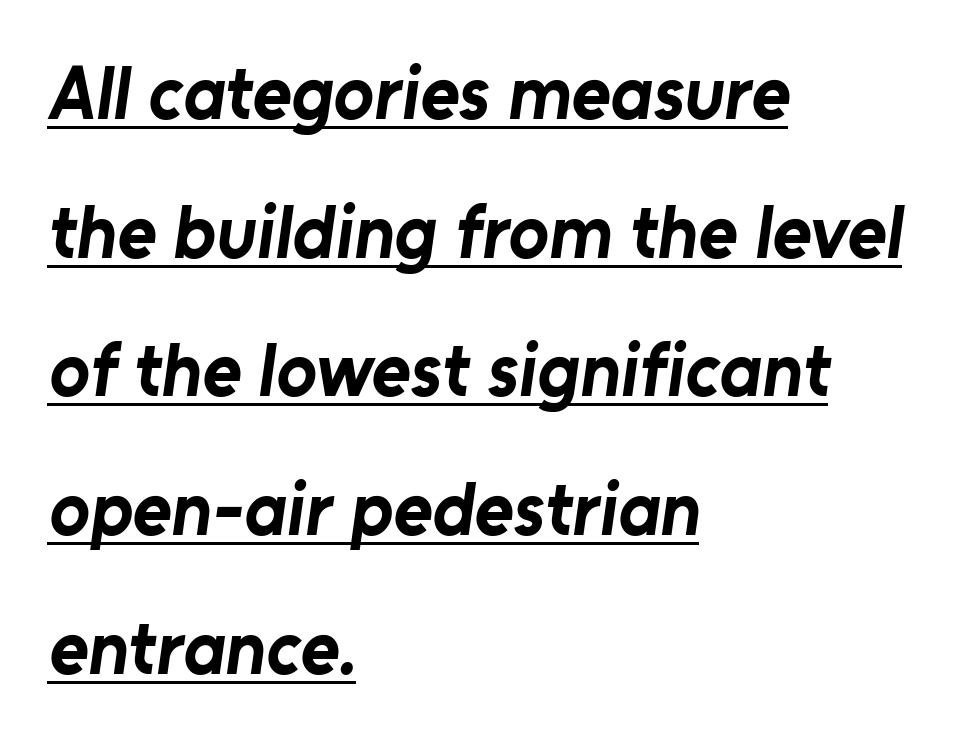
Like a heading marked for emphasis, these lines bear an underscore. Do the characters align in a grid? No, the font is proportional. Glyph-to-glyph distance matches everyday printed text. The glyphs in this specimen are sans serif.
